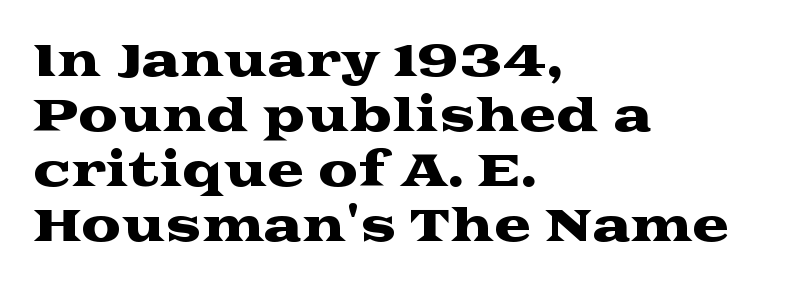
The image shows 45 px wide serif type, upright; set left-aligned, line spacing 1.22x, normal letter spacing, not underlined; medium stroke contrast and a medium x-height.
